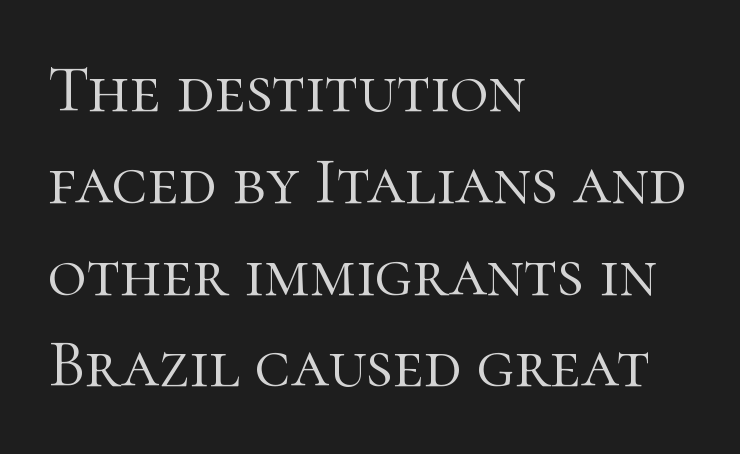
The image shows 67 px light serif type, upright; set left-aligned, normal line spacing (1.37x), normal letter spacing, not underlined; high stroke contrast and a medium x-height.
